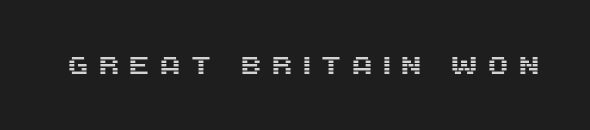
Q: Is the text italic (slanted)? A: No, it is upright.
Q: Is the text underlined? A: No.
Q: Is the spacing between letters normal or unusually wide? A: Unusually wide.
